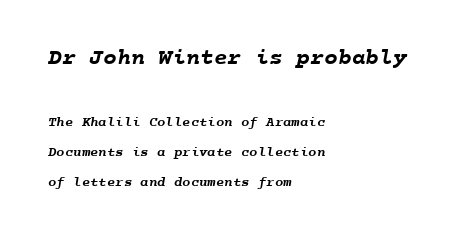
Q: Is the text bold? A: Yes.
Q: Is the text underlined? A: No.
Q: How is the paragraph aligned? A: Left-aligned.
Q: Is the spacing between letters normal or unusually wide? A: Normal.
Q: Is the spacing between lines tight, normal or loose? A: Loose.
Q: Which block of text is set in a larger size, the first (top) or the second (bottom)? A: The first (top) one.
